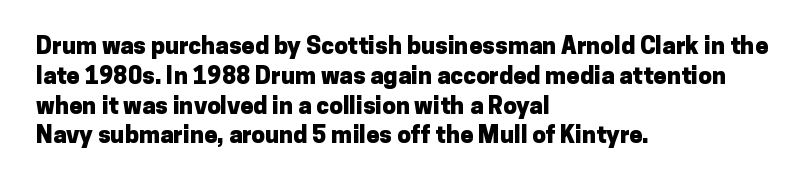
Every character sits straight up, as roman type does. This rendering uses left alignment, leaving the right contour irregular. Letters rest on an invisible, unmarked baseline. The passage shown has conventional tracking throughout. Pretty heavy lettering here — definitely bold.
